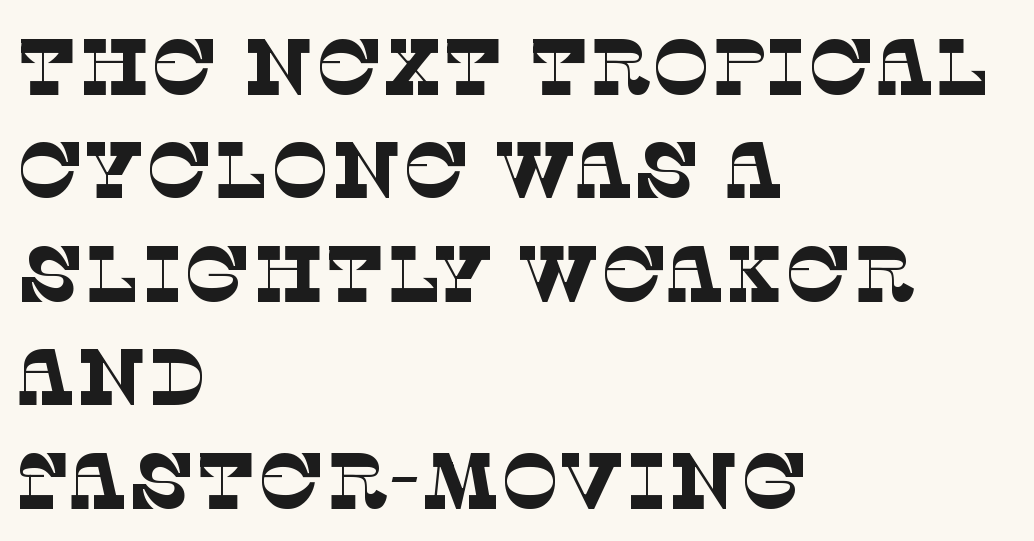
The image shows 79 px thin serif type; set left-aligned, normal line spacing (1.31x), normal letter spacing, not underlined; low stroke contrast and a large x-height.
